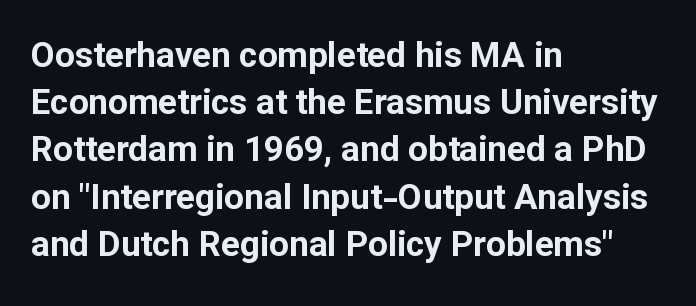
The image shows 35 px bold sans-serif type, upright; set left-aligned, normal line spacing (1.35x), normal letter spacing, not underlined; low stroke contrast and a medium x-height.
